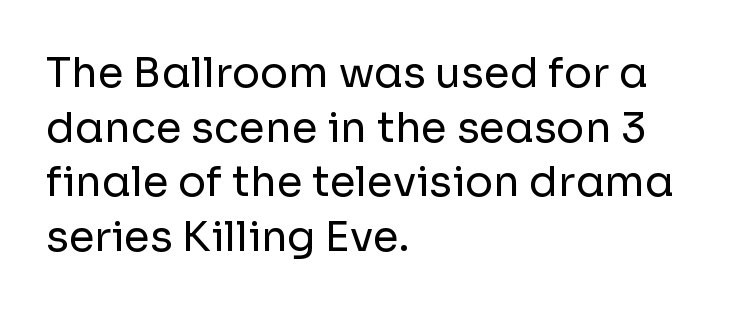
{"serif": "no", "italic": "no", "bold": "no", "weight": "regular", "width": "normal", "stroke_contrast": "low", "x_height": "medium", "monospaced": "no", "underline": "no", "align": "left", "line_spacing": "normal", "line_spacing_ratio": 1.3, "letter_spacing": "normal", "letter_spacing_em": 0.0, "glyph_px": 42}
